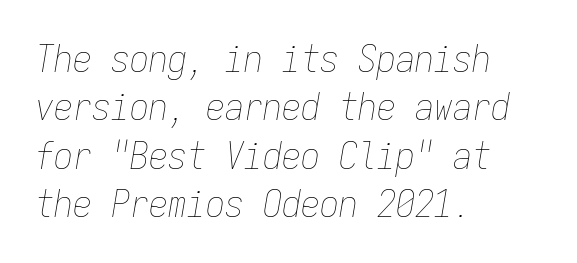
Quick note: italic. A typesetter would call this monospace, since all characters share one set width. Honestly, there is no underline to notice here at all. The passage shown has conventional tracking throughout.
